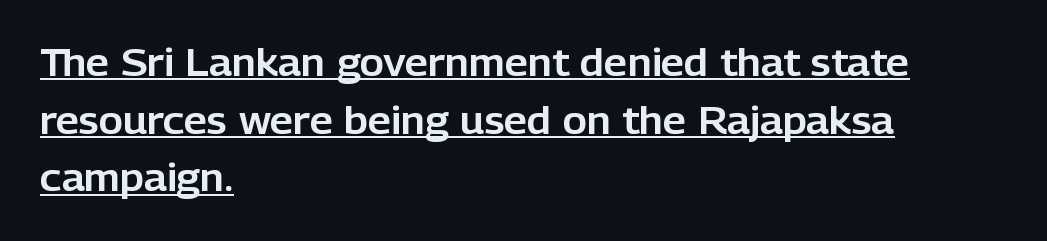
Q: Is the text italic (slanted)? A: No, it is upright.
Q: Is the typeface a serif or a sans-serif typeface? A: Sans-serif.
Q: Is the text underlined? A: Yes.
Q: How is the paragraph aligned? A: Left-aligned.
Q: Is the spacing between letters normal or unusually wide? A: Normal.
Q: Is the spacing between lines tight, normal or loose? A: Normal.
Q: Width (condensed, normal, or wide)? A: Normal.
Q: Stroke contrast? A: Low.
Q: x-height? A: Medium.
Q: Monospaced? A: No.
